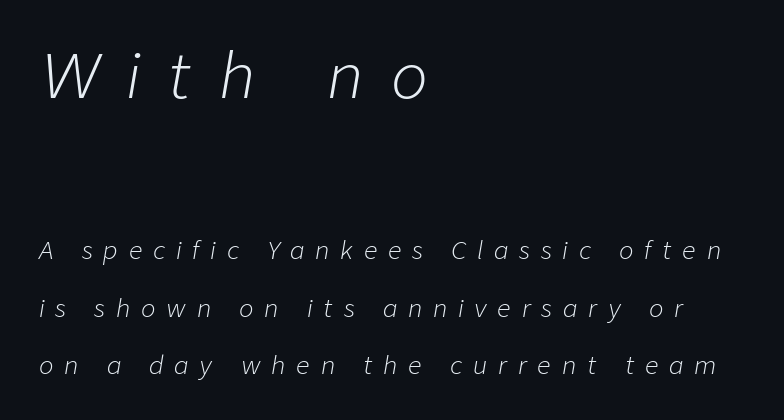
{"italic": "yes", "lean": "right", "slant_degrees": 9, "bold": "no", "weight": "light", "width": "normal", "stroke_contrast": "low", "x_height": "medium", "monospaced": "no", "underline": "no", "align": "left", "line_spacing": "loose", "line_spacing_ratio": 2.41, "letter_spacing": "wide", "letter_spacing_em": 0.45, "larger_block": "first", "size_ratio": 2.54, "glyph_px": 61}
